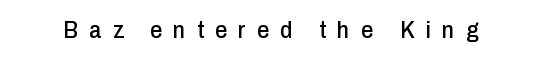
{"italic": "no", "underline": "no", "letter_spacing": "wide", "letter_spacing_em": 0.47, "glyph_px": 24}
